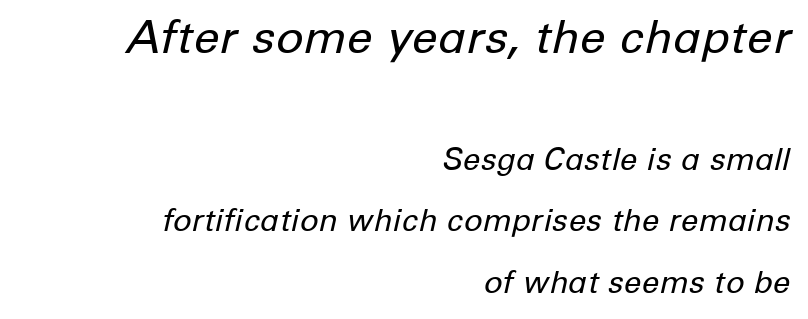
Q: Is the text bold? A: No.
Q: Is the text italic (slanted)? A: Yes, it leans right by about 12 degrees.
Q: Is the text underlined? A: No.
Q: How is the paragraph aligned? A: Right-aligned.
Q: Is the spacing between letters normal or unusually wide? A: Normal.
Q: Is the spacing between lines tight, normal or loose? A: Loose.
Q: Which block of text is set in a larger size, the first (top) or the second (bottom)? A: The first (top) one.
Q: Width (condensed, normal, or wide)? A: Normal.
Q: Stroke contrast? A: Low.
Q: x-height? A: Medium.
Q: Monospaced? A: No.
